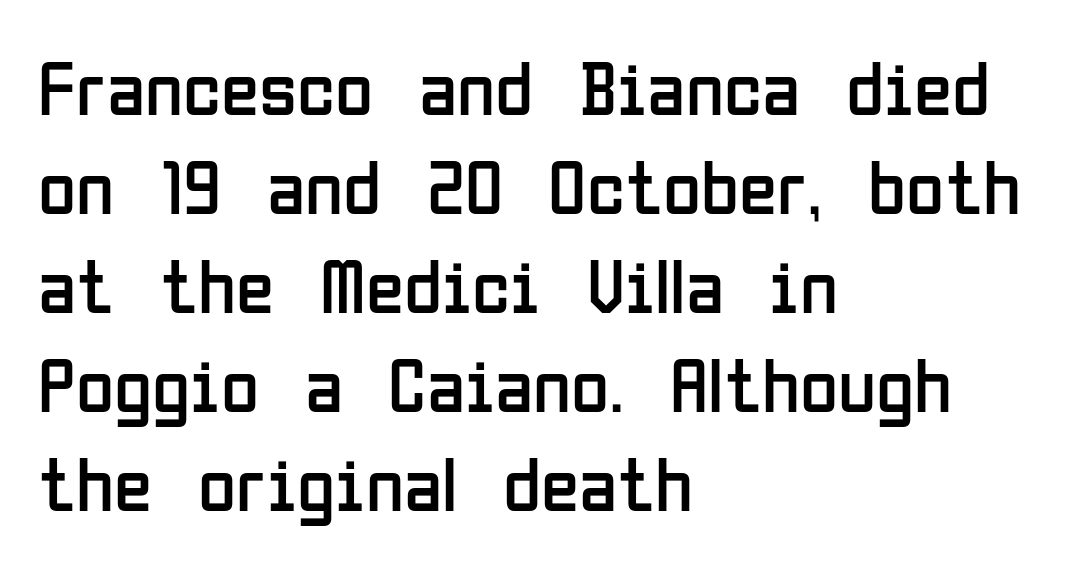
Q: Is the text bold? A: No.
Q: Is the text italic (slanted)? A: No, it is upright.
Q: Is the typeface a serif or a sans-serif typeface? A: Sans-serif.
Q: Is the text underlined? A: No.
Q: How is the paragraph aligned? A: Left-aligned.
Q: Is the spacing between letters normal or unusually wide? A: Normal.
Q: Is the spacing between lines tight, normal or loose? A: Normal.
Q: Width (condensed, normal, or wide)? A: Condensed.
Q: Stroke contrast? A: Low.
Q: x-height? A: Medium.
Q: Monospaced? A: No.
